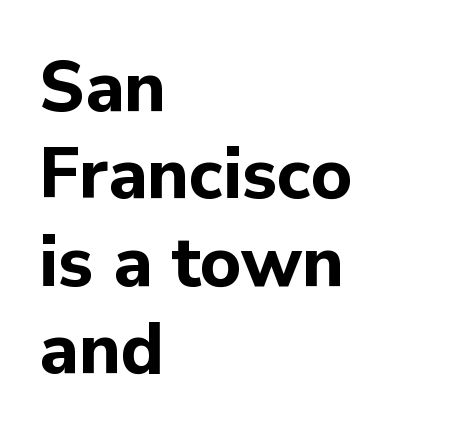
Q: Is the text bold? A: Yes.
Q: Is the text italic (slanted)? A: No, it is upright.
Q: Is the typeface a serif or a sans-serif typeface? A: Sans-serif.
Q: Is the text underlined? A: No.
Q: How is the paragraph aligned? A: Left-aligned.
Q: Is the spacing between letters normal or unusually wide? A: Normal.
Q: Width (condensed, normal, or wide)? A: Normal.
Q: Stroke contrast? A: Low.
Q: x-height? A: Medium.
Q: Monospaced? A: No.
